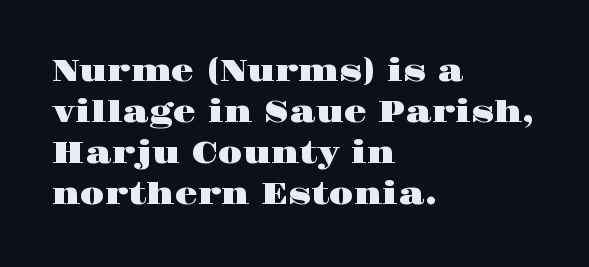
The image shows 30 px wide serif type, upright; set left-aligned, normal line spacing (1.37x), normal letter spacing, not underlined; high stroke contrast and a large x-height.
